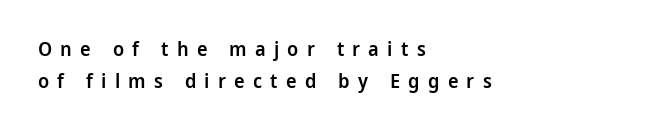
Q: Is the text bold? A: Semi-bold.
Q: Is the text italic (slanted)? A: No, it is upright.
Q: Is the text underlined? A: No.
Q: How is the paragraph aligned? A: Left-aligned.
Q: Is the spacing between letters normal or unusually wide? A: Unusually wide.
Q: Is the spacing between lines tight, normal or loose? A: Normal.
